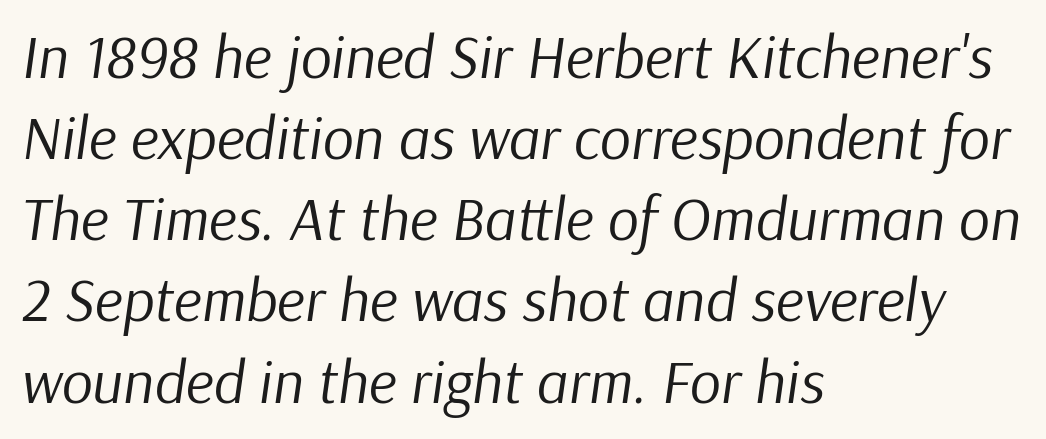
The image shows 61 px regular-weight type, italic (leaning right); set left-aligned, normal line spacing (1.33x), normal letter spacing, not underlined; low stroke contrast and a medium x-height.
